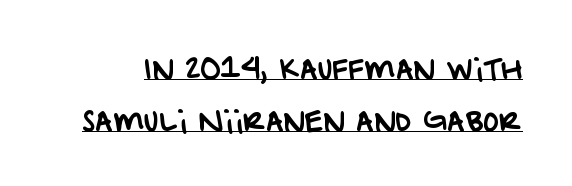
{"underline": "yes", "line_spacing": "loose", "line_spacing_ratio": 1.93, "letter_spacing": "normal", "letter_spacing_em": 0.0, "glyph_px": 27}
